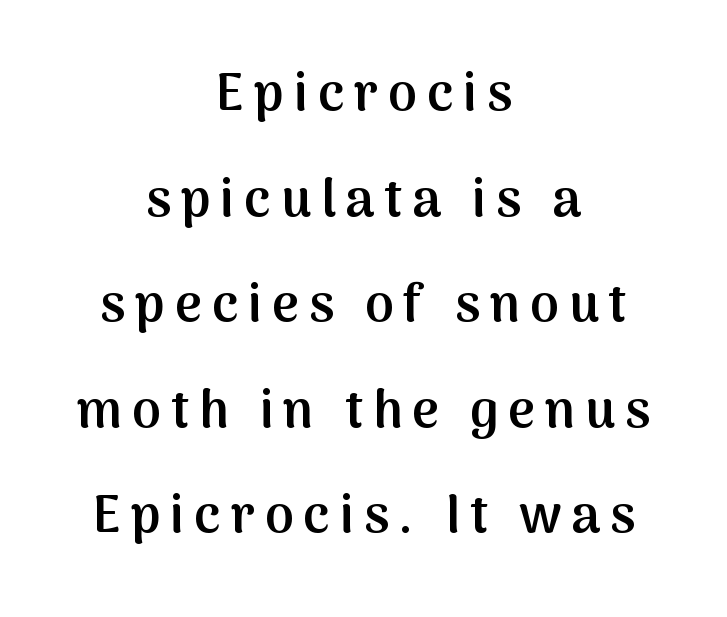
{"serif": "no", "italic": "no", "bold": "semi", "weight": "semibold", "width": "normal", "stroke_contrast": "medium", "x_height": "medium", "monospaced": "no", "underline": "no", "align": "center", "line_spacing": "loose", "line_spacing_ratio": 2.03, "glyph_px": 52}
